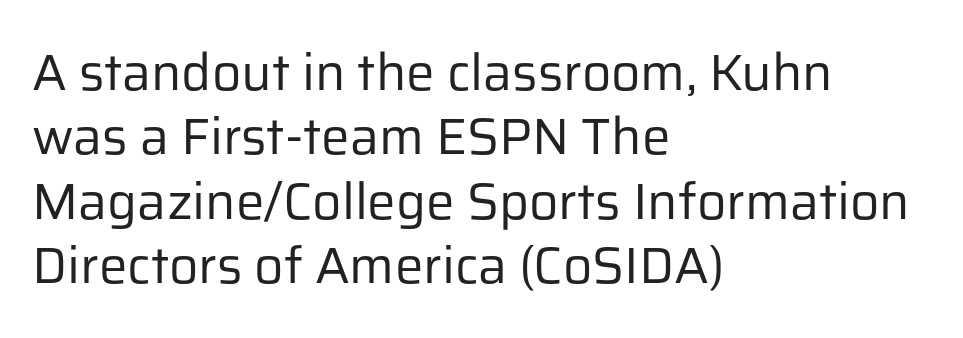
{"serif": "no", "italic": "no", "bold": "no", "weight": "regular", "width": "normal", "stroke_contrast": "low", "x_height": "medium", "monospaced": "no", "underline": "no", "align": "left", "line_spacing": "normal", "line_spacing_ratio": 1.26, "letter_spacing": "normal", "letter_spacing_em": 0.0, "glyph_px": 51}
